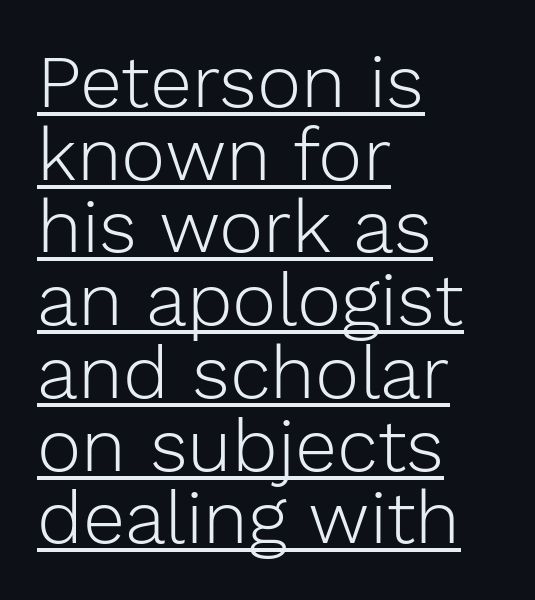
The image shows 75 px light sans-serif type, upright; set left-aligned, tight line spacing (0.97x), normal letter spacing, underlined; low stroke contrast and a medium x-height.
